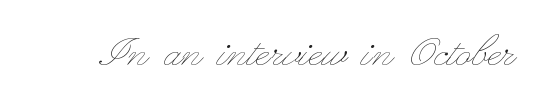
Beneath every word, the page is bare. Compared with typical body copy, the letter spacing here is the same. The face used here is proportionally spaced, like ordinary book or web type.
